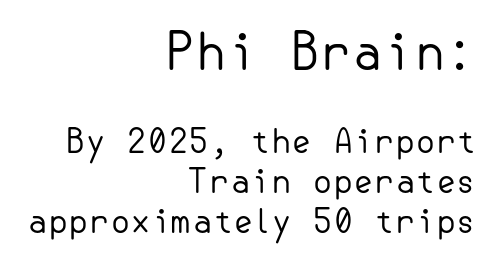
Q: Is the text bold? A: No.
Q: Is the text italic (slanted)? A: No, it is upright.
Q: Is the typeface a serif or a sans-serif typeface? A: Sans-serif.
Q: Is the text underlined? A: No.
Q: How is the paragraph aligned? A: Right-aligned.
Q: Is the spacing between letters normal or unusually wide? A: Normal.
Q: Which block of text is set in a larger size, the first (top) or the second (bottom)? A: The first (top) one.
Q: Width (condensed, normal, or wide)? A: Normal.
Q: Stroke contrast? A: Low.
Q: x-height? A: Small.
